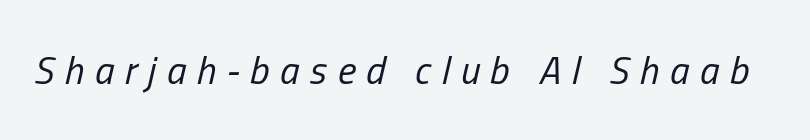
The image shows 39 px regular-weight, condensed type, italic (leaning right); set unusually wide letter spacing (+0.27 em), not underlined; low stroke contrast and a medium x-height.
